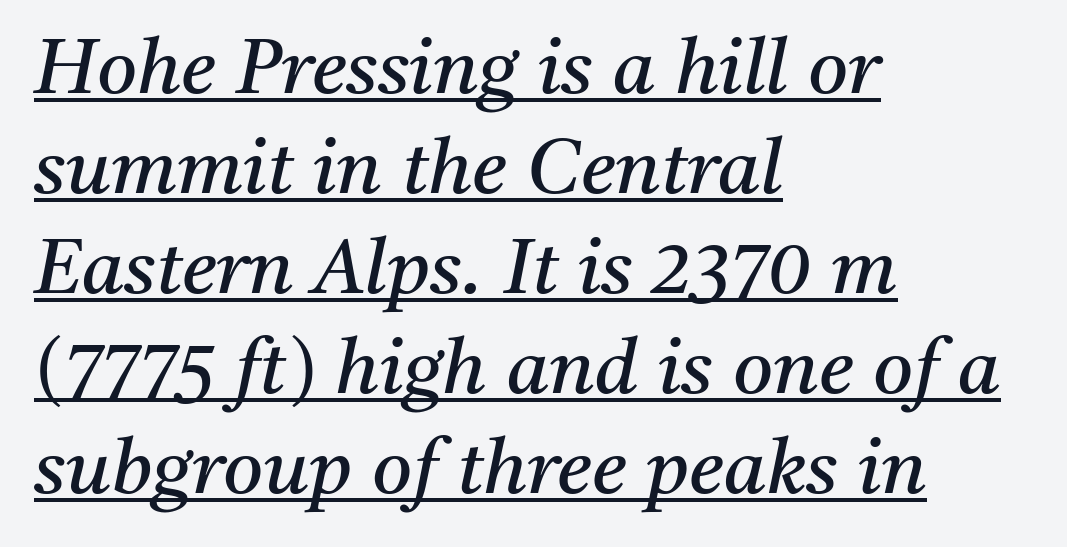
The image shows 77 px regular-weight serif type, italic (leaning right); set left-aligned, normal line spacing (1.3x), normal letter spacing, underlined; medium stroke contrast and a medium x-height.
